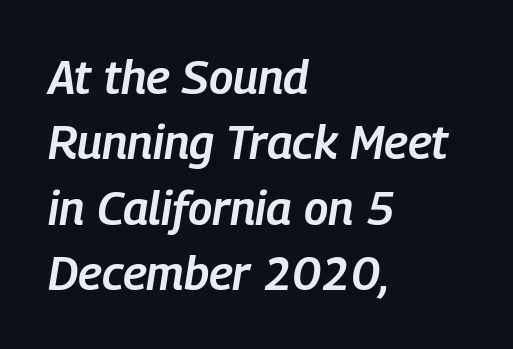
The image shows 47 px semibold, condensed type, italic (leaning right); set left-aligned, normal line spacing (1.39x), normal letter spacing, not underlined; low stroke contrast and a medium x-height.
